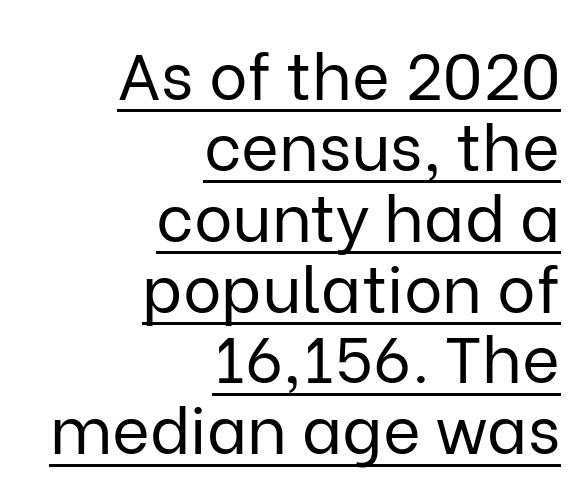
Q: Is the text bold? A: No.
Q: Is the text italic (slanted)? A: No, it is upright.
Q: Is the typeface a serif or a sans-serif typeface? A: Sans-serif.
Q: Is the text underlined? A: Yes.
Q: How is the paragraph aligned? A: Right-aligned.
Q: Is the spacing between letters normal or unusually wide? A: Normal.
Q: Is the spacing between lines tight, normal or loose? A: Tight.
Q: Width (condensed, normal, or wide)? A: Normal.
Q: Stroke contrast? A: Low.
Q: x-height? A: Medium.
Q: Monospaced? A: No.
